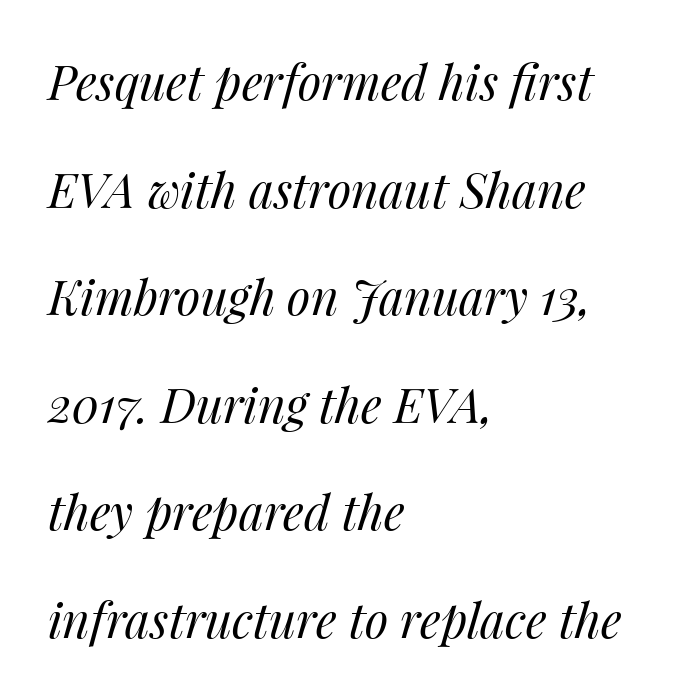
Q: Is the text bold? A: No.
Q: Is the text italic (slanted)? A: Yes, it leans right by about 14 degrees.
Q: Is the text underlined? A: No.
Q: How is the paragraph aligned? A: Left-aligned.
Q: Is the spacing between letters normal or unusually wide? A: Normal.
Q: Is the spacing between lines tight, normal or loose? A: Loose.
Q: Width (condensed, normal, or wide)? A: Normal.
Q: Stroke contrast? A: Medium.
Q: x-height? A: Medium.
Q: Monospaced? A: No.
